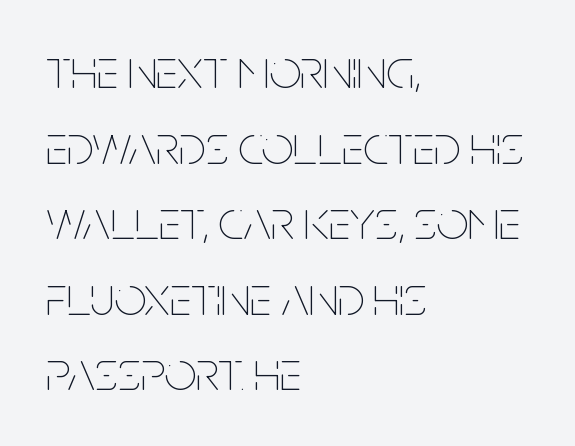
The image shows 56 px thin, condensed type, upright; set left-aligned, normal line spacing (1.35x), normal letter spacing, not underlined; low stroke contrast and a large x-height.
